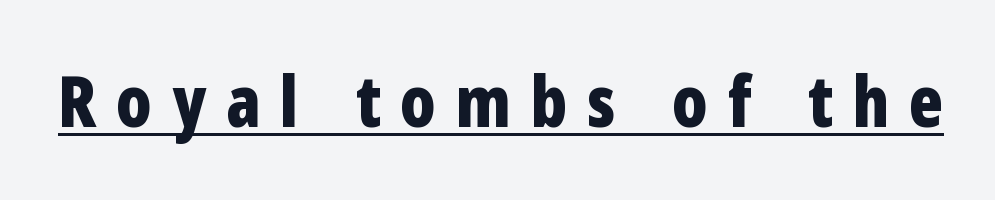
The image shows 70 px bold, condensed sans-serif type, upright; set unusually wide letter spacing (+0.28 em), underlined; low stroke contrast and a medium x-height.
